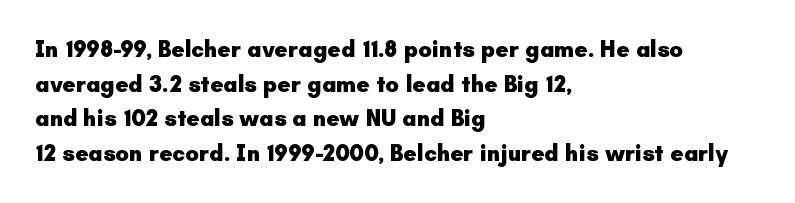
Q: Is the text bold? A: Yes.
Q: Is the text italic (slanted)? A: No, it is upright.
Q: Is the text underlined? A: No.
Q: How is the paragraph aligned? A: Left-aligned.
Q: Is the spacing between letters normal or unusually wide? A: Normal.
Q: Is the spacing between lines tight, normal or loose? A: Normal.
